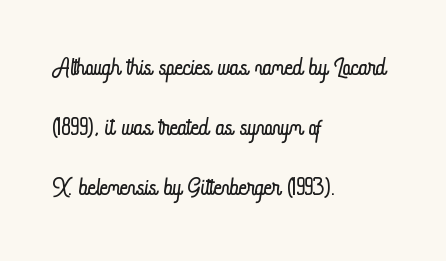
Q: Is the text bold? A: No.
Q: Is the text underlined? A: No.
Q: How is the paragraph aligned? A: Left-aligned.
Q: Is the spacing between letters normal or unusually wide? A: Normal.
Q: Width (condensed, normal, or wide)? A: Condensed.
Q: Stroke contrast? A: Low.
Q: x-height? A: Small.
Q: Monospaced? A: No.
